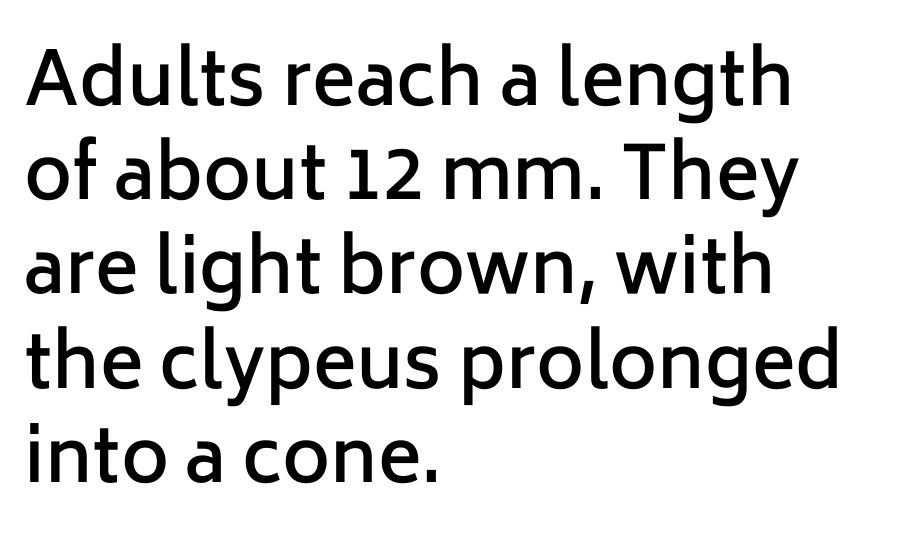
Q: Is the text bold? A: Semi-bold.
Q: Is the text italic (slanted)? A: No, it is upright.
Q: Is the typeface a serif or a sans-serif typeface? A: Sans-serif.
Q: Is the text underlined? A: No.
Q: How is the paragraph aligned? A: Left-aligned.
Q: Is the spacing between letters normal or unusually wide? A: Normal.
Q: Is the spacing between lines tight, normal or loose? A: Normal.
Q: Width (condensed, normal, or wide)? A: Normal.
Q: Stroke contrast? A: Low.
Q: x-height? A: Medium.
Q: Monospaced? A: No.
